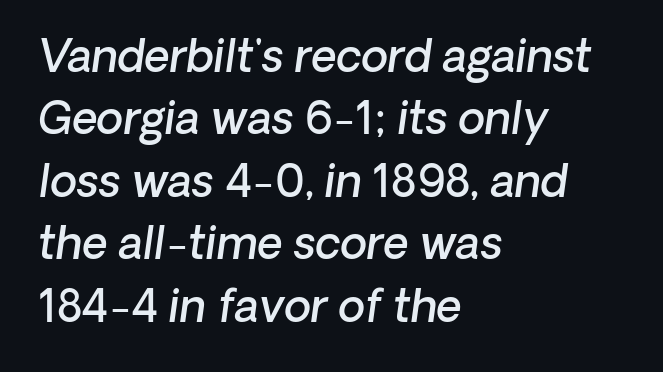
The image shows 44 px semibold sans-serif type; set left-aligned, normal line spacing (1.42x), normal letter spacing, not underlined; low stroke contrast and a medium x-height.
